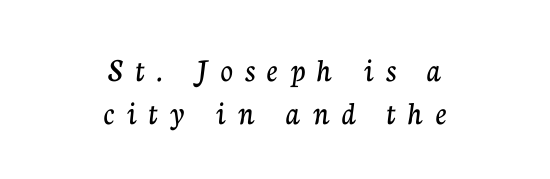
What kind of face is this? One with serifs. The horizontal fit of the characters is loose and conspicuously gappy. These lines are rendered in a variable-pitch font. Descender tails drop into unmarked territory. The line-height multiplier appears to be the usual default.
